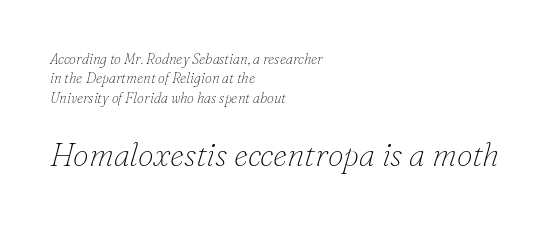
{"serif": "yes", "italic": "yes", "lean": "right", "slant_degrees": 16, "bold": "no", "weight": "thin", "width": "normal", "stroke_contrast": "low", "x_height": "small", "monospaced": "no", "underline": "no", "align": "left", "line_spacing": "normal", "line_spacing_ratio": 1.38, "letter_spacing": "normal", "letter_spacing_em": 0.0, "larger_block": "second", "size_ratio": 2.29, "glyph_px": 32}
